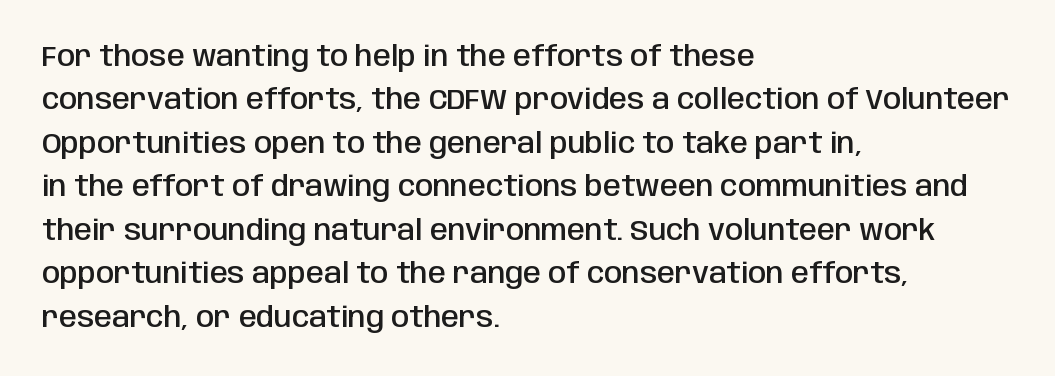
The image shows 29 px semibold, condensed sans-serif type, upright; set left-aligned, normal line spacing (1.5x), normal letter spacing, not underlined; low stroke contrast and a large x-height.
